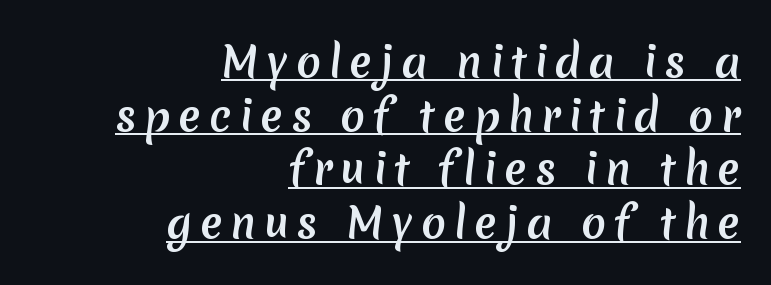
The image shows 41 px sans-serif type; set right-aligned, normal line spacing (1.31x), underlined; medium stroke contrast and a medium x-height.
